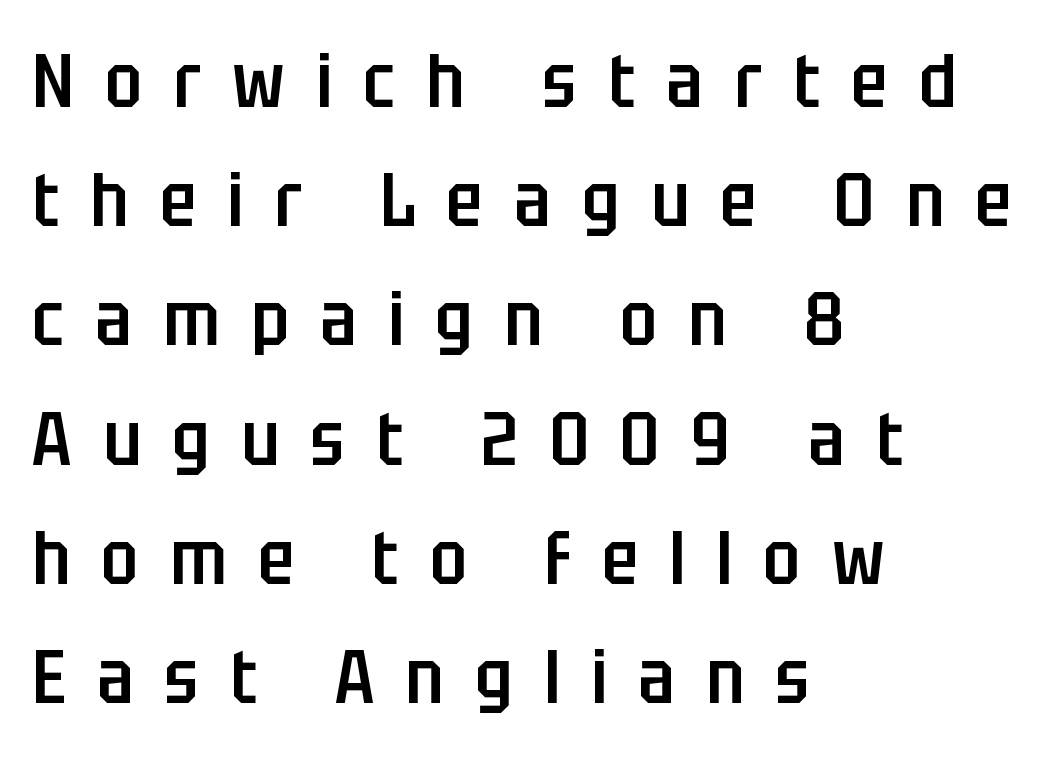
The image shows 75 px semibold, condensed sans-serif type, upright; set left-aligned, normal line spacing (1.59x), unusually wide letter spacing (+0.42 em), not underlined; low stroke contrast and a large x-height.
